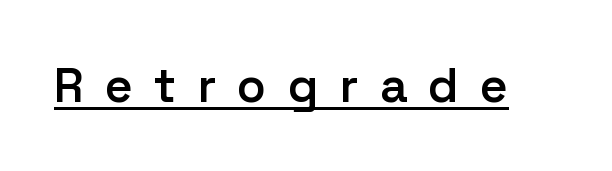
These lines carry some extra weight — a demibold, not a full bold. Ordinary non-slanted type is in use. Observe the wide spacing: letters keep a clear distance from each other. You can tell from the bare stems that sans-serif type was used.
